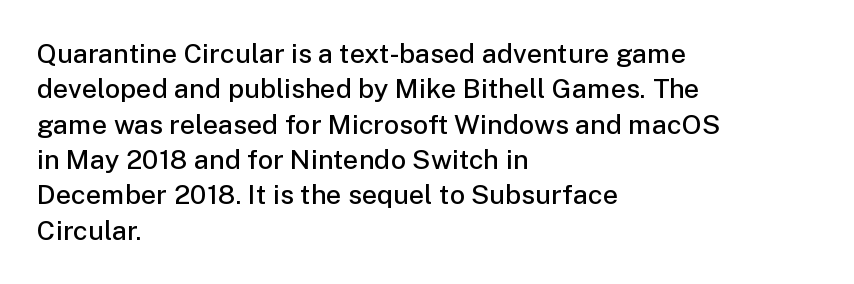
Q: Is the text bold? A: Semi-bold.
Q: Is the text italic (slanted)? A: No, it is upright.
Q: Is the text underlined? A: No.
Q: How is the paragraph aligned? A: Left-aligned.
Q: Is the spacing between letters normal or unusually wide? A: Normal.
Q: Is the spacing between lines tight, normal or loose? A: Normal.
